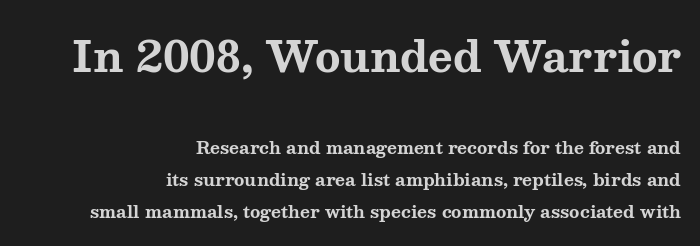
The image shows 42 px bold, wide serif type, upright; set right-aligned, line spacing 1.89x, normal letter spacing, not underlined; the first (top) block is 2.47x larger; medium stroke contrast and a medium x-height.
